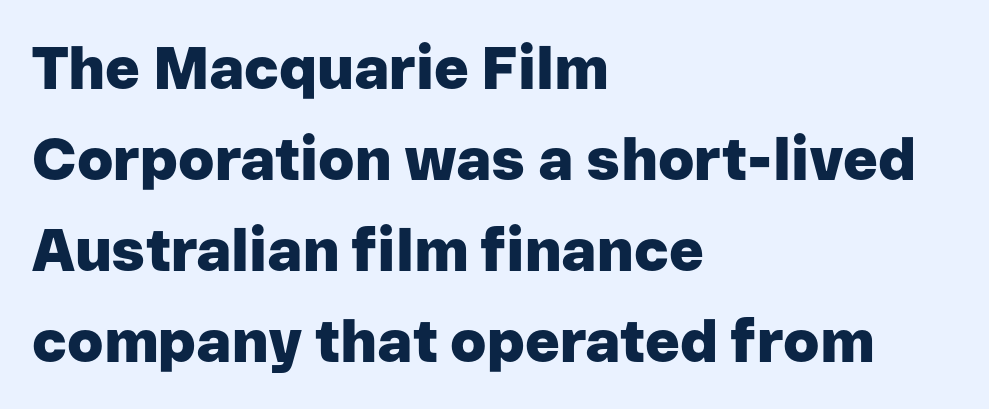
The image shows 59 px heavy sans-serif type, upright; set left-aligned, normal line spacing (1.54x), normal letter spacing, not underlined; low stroke contrast and a medium x-height.
